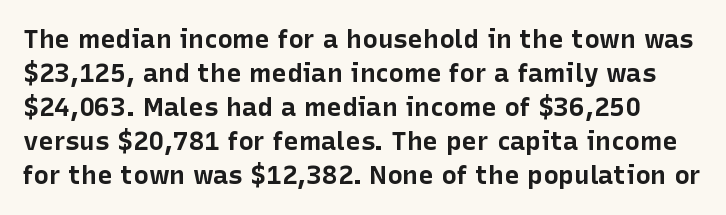
What stands out about the letter spacing? Nothing — it is the standard amount. The baseline area is clear. Strokes here are thick enough to call this a true bold. Each new line begins a customary step beneath the previous one. Italic? Not at all — the glyphs are vertical.
